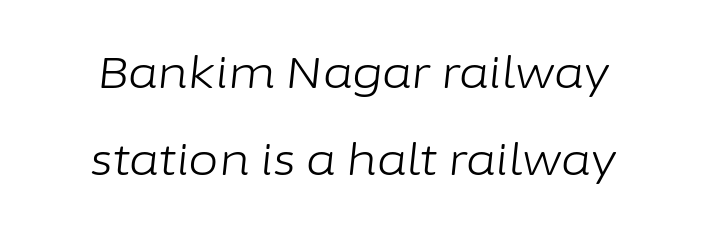
{"italic": "yes", "lean": "right", "slant_degrees": 6, "bold": "no", "weight": "light", "width": "normal", "stroke_contrast": "low", "x_height": "medium", "monospaced": "no", "underline": "no", "line_spacing": "loose", "line_spacing_ratio": 1.97, "letter_spacing": "normal", "letter_spacing_em": 0.0, "glyph_px": 44}
